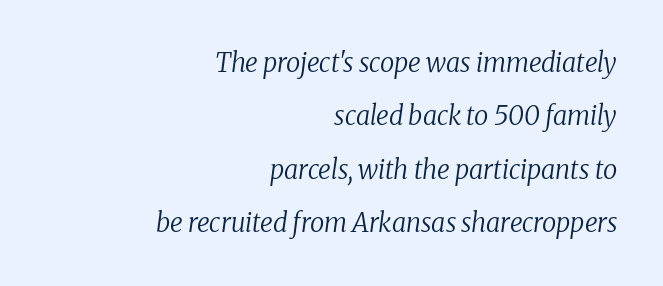
Q: Is the text bold? A: No.
Q: Is the text italic (slanted)? A: Yes, it leans right by about 8 degrees.
Q: Is the text underlined? A: No.
Q: How is the paragraph aligned? A: Right-aligned.
Q: Is the spacing between letters normal or unusually wide? A: Normal.
Q: Is the spacing between lines tight, normal or loose? A: Loose.
